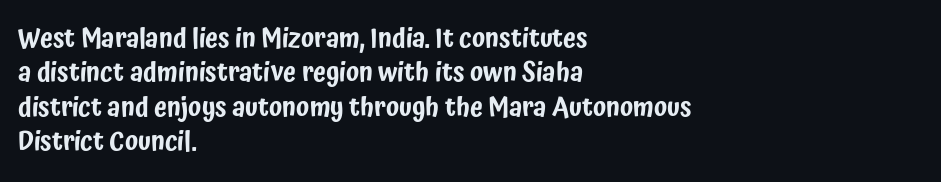
{"italic": "no", "underline": "no", "align": "left", "line_spacing": "normal", "line_spacing_ratio": 1.32, "letter_spacing": "normal", "letter_spacing_em": 0.0, "glyph_px": 26}
